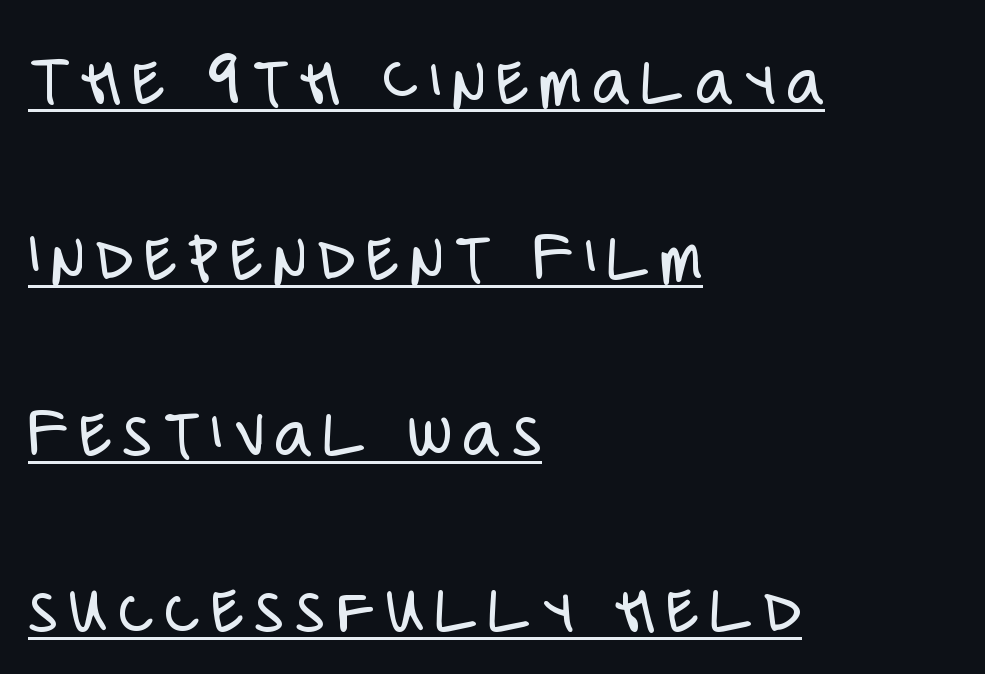
Q: Is the text bold? A: No.
Q: Is the text italic (slanted)? A: No, it is upright.
Q: Is the typeface a serif or a sans-serif typeface? A: Sans-serif.
Q: Is the text underlined? A: Yes.
Q: How is the paragraph aligned? A: Left-aligned.
Q: Is the spacing between lines tight, normal or loose? A: Loose.
Q: Width (condensed, normal, or wide)? A: Condensed.
Q: Stroke contrast? A: Low.
Q: x-height? A: Large.
Q: Monospaced? A: No.
